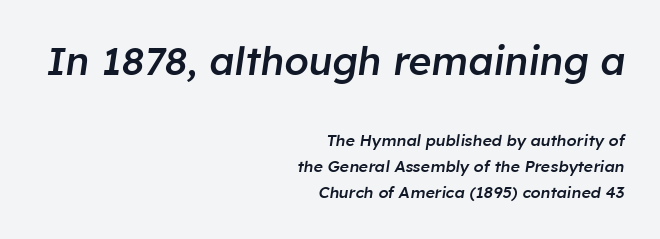
Lines of text with bare space underneath. Default kerning and tracking; the words read as compact shapes. The composition opens big and finishes small. When letters slant like this, we call the style italic. Look at the stroke-to-counter ratio: somewhat heavy, a semibold. In terms of leading, this rendering sits right in the middle.
